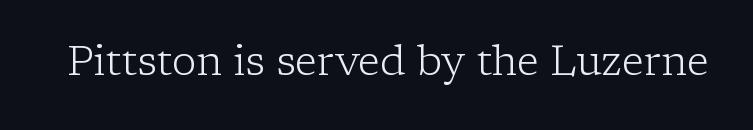
The image shows 41 px light serif type, upright; set normal letter spacing, not underlined; low stroke contrast and a medium x-height.
